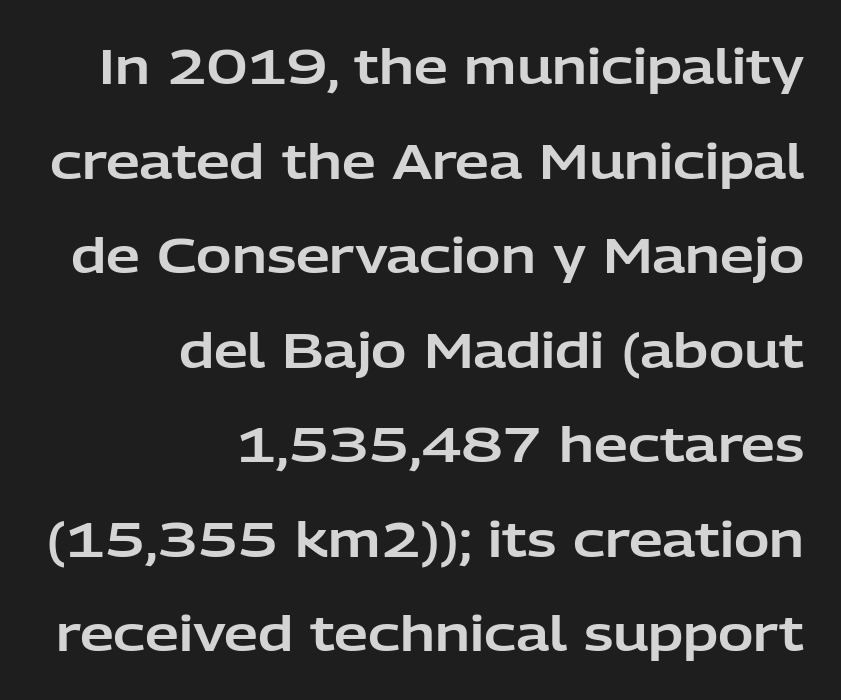
{"serif": "no", "italic": "no", "width": "normal", "stroke_contrast": "low", "x_height": "medium", "monospaced": "no", "underline": "no", "align": "right", "line_spacing": "loose", "line_spacing_ratio": 1.97, "letter_spacing": "normal", "letter_spacing_em": 0.0, "glyph_px": 48}
